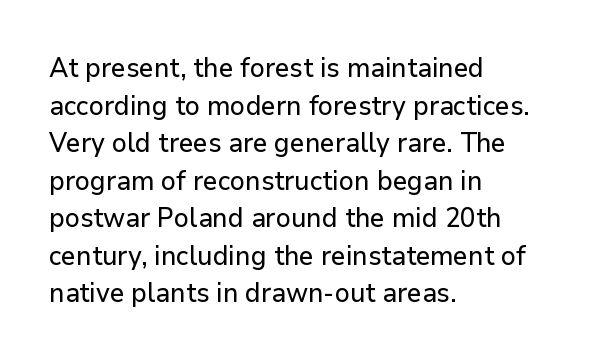
Plain, unruled lines of type. The lines in this sample share a left origin and differ only in where they stop. The specimen reads as upright at a glance. Letter spacing: default. If you measured baseline to baseline, you'd find a middling distance.
